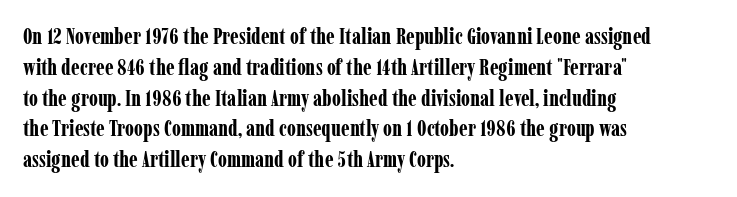
{"italic": "no", "bold": "yes", "underline": "no", "align": "left", "line_spacing": "normal", "line_spacing_ratio": 1.4, "letter_spacing": "normal", "letter_spacing_em": 0.0, "glyph_px": 22}
